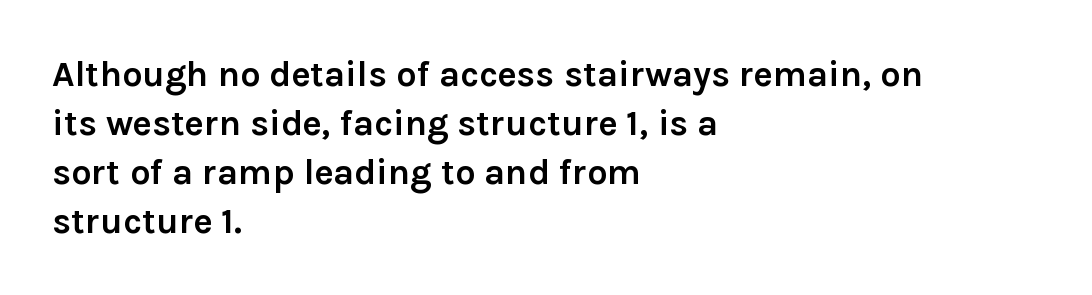
Chunky letters — that's bold for sure. This sample has the flowing, uneven cadence of proportional lettering. The axis of the letterforms is exactly vertical. Classification — sans serif. The strip under each line holds only bare page. Notice how the passage keeps a crisp vertical edge on the left only.
